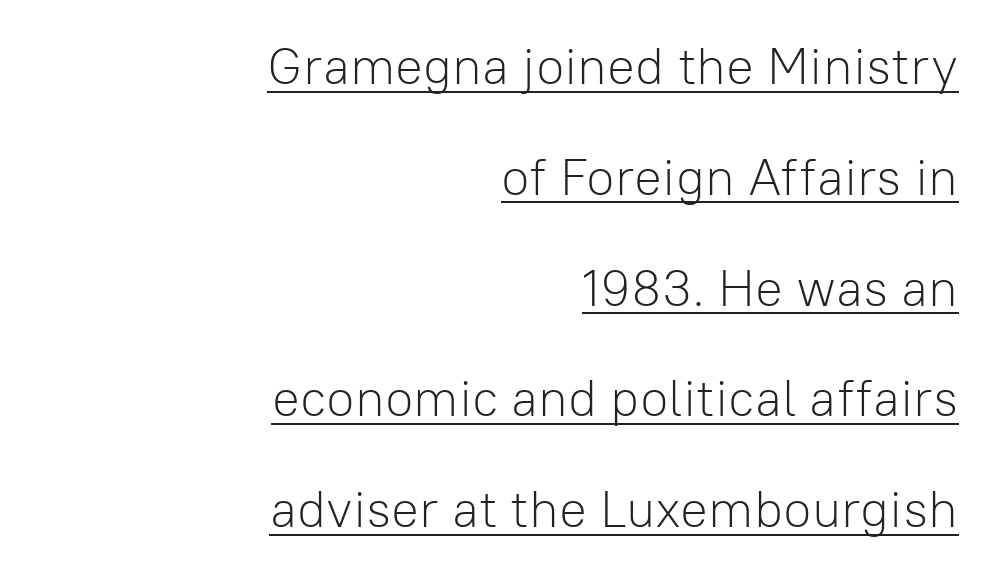
{"serif": "no", "italic": "no", "bold": "no", "weight": "light", "width": "normal", "stroke_contrast": "low", "x_height": "medium", "monospaced": "no", "underline": "yes", "align": "right", "line_spacing": "loose", "line_spacing_ratio": 2.13, "letter_spacing": "normal", "letter_spacing_em": 0.0, "glyph_px": 52}
